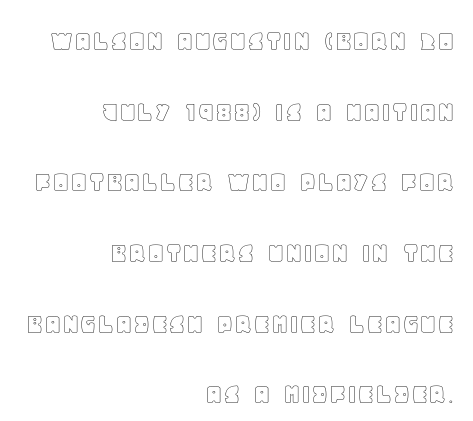
Q: Is the text italic (slanted)? A: No, it is upright.
Q: Is the text underlined? A: No.
Q: How is the paragraph aligned? A: Right-aligned.
Q: Is the spacing between letters normal or unusually wide? A: Normal.
Q: Is the spacing between lines tight, normal or loose? A: Loose.
Q: Width (condensed, normal, or wide)? A: Normal.
Q: x-height? A: Large.
Q: Monospaced? A: No.
